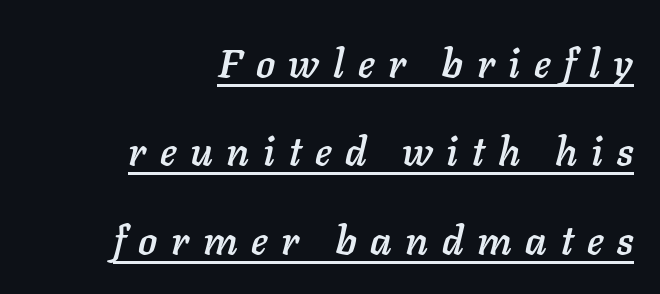
{"italic": "yes", "lean": "right", "slant_degrees": 11, "width": "normal", "stroke_contrast": "low", "x_height": "medium", "monospaced": "no", "underline": "yes", "align": "right", "line_spacing": "loose", "line_spacing_ratio": 2.21, "letter_spacing": "wide", "letter_spacing_em": 0.34, "glyph_px": 40}
